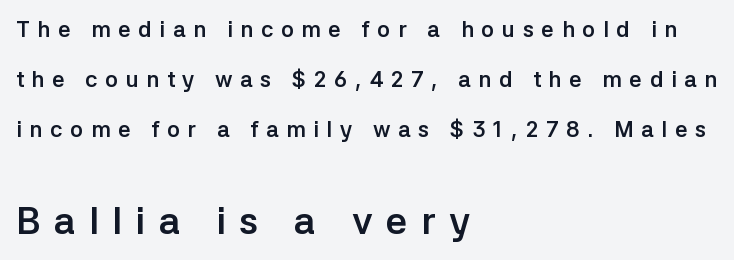
The image shows 38 px semibold sans-serif type, upright; set left-aligned, loose line spacing (2.28x), unusually wide letter spacing (+0.35 em), not underlined; the second (bottom) block is 1.73x larger; low stroke contrast and a medium x-height.
